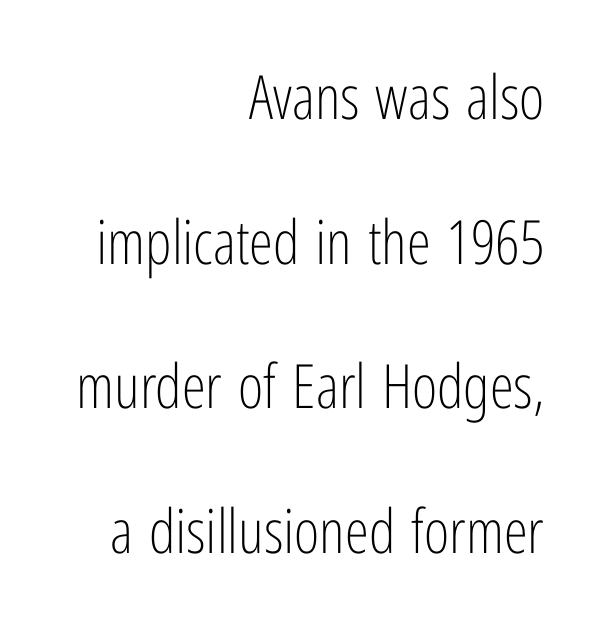
Q: Is the text bold? A: No.
Q: Is the text italic (slanted)? A: No, it is upright.
Q: Is the typeface a serif or a sans-serif typeface? A: Sans-serif.
Q: Is the text underlined? A: No.
Q: How is the paragraph aligned? A: Right-aligned.
Q: Is the spacing between letters normal or unusually wide? A: Normal.
Q: Is the spacing between lines tight, normal or loose? A: Loose.
Q: Width (condensed, normal, or wide)? A: Condensed.
Q: Stroke contrast? A: Low.
Q: x-height? A: Medium.
Q: Monospaced? A: No.
